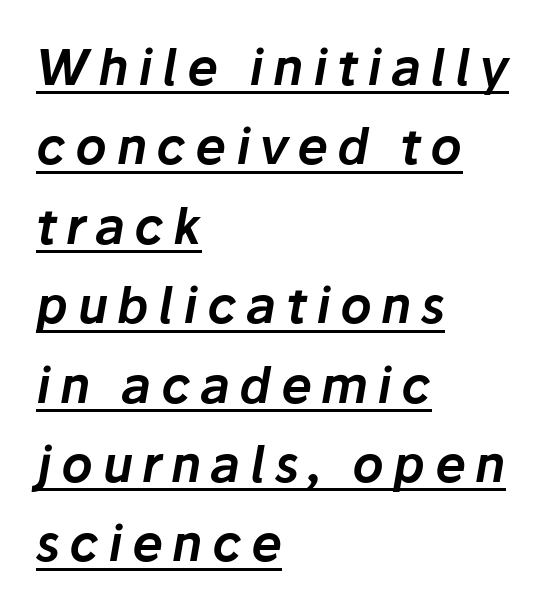
The image shows 49 px text type, italic (leaning right); set left-aligned, normal line spacing (1.62x), underlined; low stroke contrast and a medium x-height.
